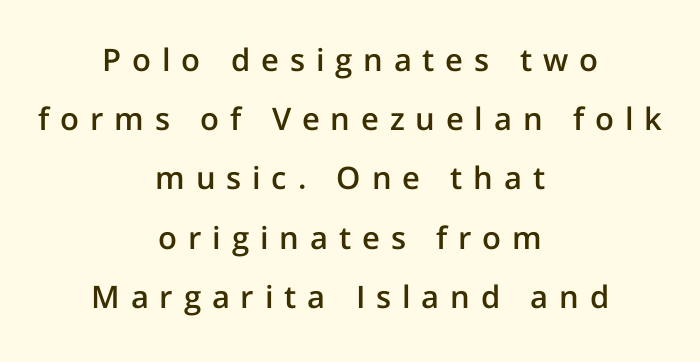
The passage shown stacks its lines with a broad gap. Caption: semibold face, moderately heavy strokes. Substantial extra tracking has been applied to these lines. This is the regular roman posture of the typeface.
